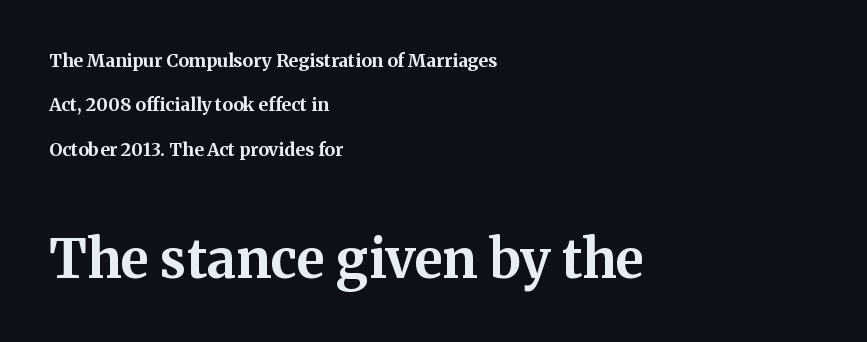
The image shows 53 px bold serif type, upright; set left-aligned, loose line spacing (2.47x), normal letter spacing, not underlined; the second (bottom) block is 2.94x larger; medium stroke contrast and a medium x-height.
